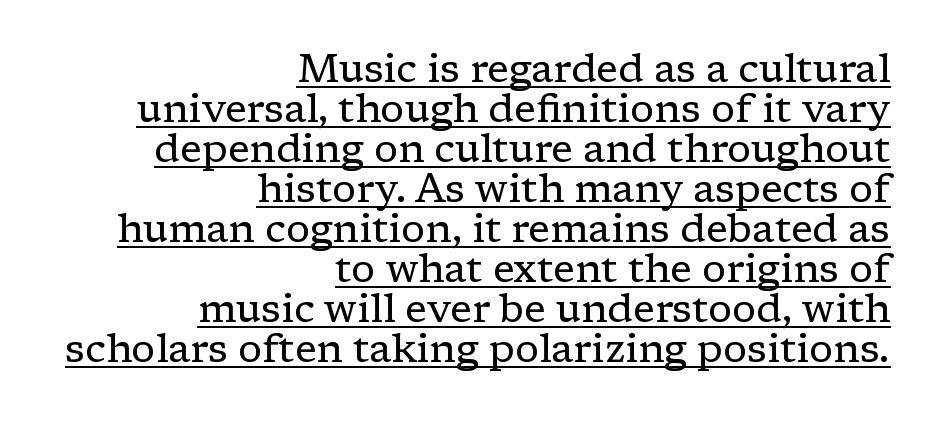
{"serif": "yes", "italic": "no", "bold": "no", "weight": "regular", "width": "normal", "stroke_contrast": "low", "x_height": "medium", "monospaced": "no", "underline": "yes", "align": "right", "line_spacing": "tight", "line_spacing_ratio": 1.0, "letter_spacing": "normal", "letter_spacing_em": 0.0, "glyph_px": 40}
